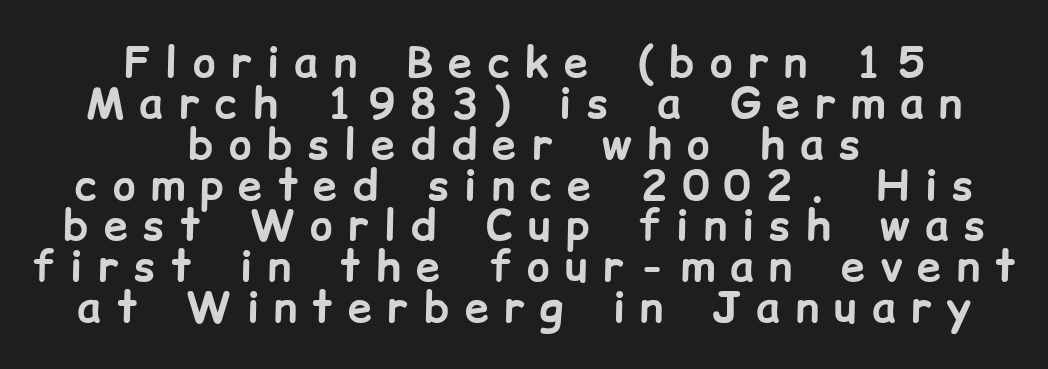
Q: Is the text bold? A: Yes.
Q: Is the text italic (slanted)? A: No, it is upright.
Q: Is the typeface a serif or a sans-serif typeface? A: Sans-serif.
Q: Is the text underlined? A: No.
Q: How is the paragraph aligned? A: Centered.
Q: Is the spacing between letters normal or unusually wide? A: Unusually wide.
Q: Is the spacing between lines tight, normal or loose? A: Tight.
Q: Width (condensed, normal, or wide)? A: Normal.
Q: Stroke contrast? A: Low.
Q: x-height? A: Medium.
Q: Monospaced? A: No.
